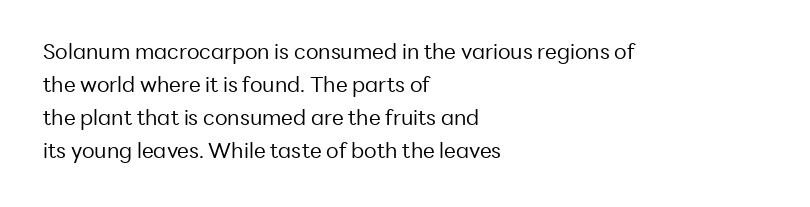
The image shows 21 px text type, upright; set left-aligned, normal line spacing (1.57x), normal letter spacing, not underlined.
